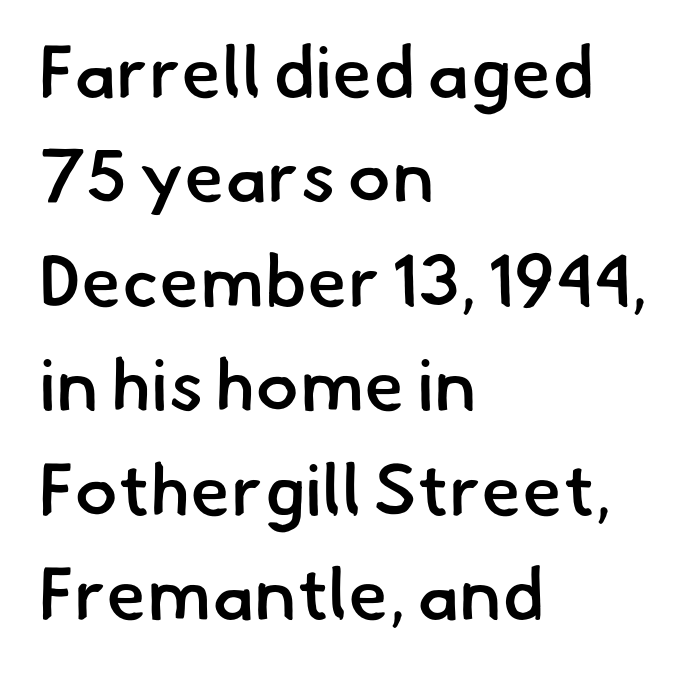
{"serif": "no", "bold": "semi", "weight": "semibold", "width": "normal", "stroke_contrast": "low", "x_height": "small", "monospaced": "no", "underline": "no", "align": "left", "line_spacing": "normal", "line_spacing_ratio": 1.43, "letter_spacing": "normal", "letter_spacing_em": 0.0, "glyph_px": 73}
